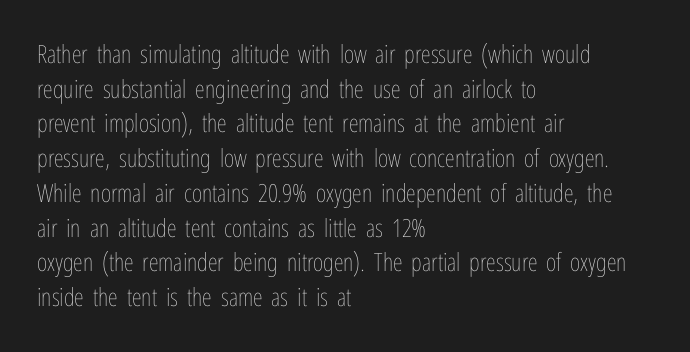
The letters stand straight up with perfectly vertical stems. The typesetter chose a ragged-right arrangement here. What's the leading like? Ordinary, nothing unusual. Nothing unusual about the tracking: characters are spaced as the font intends. Is the stroke heavy? The answer is a plain regular-or-lighter.
